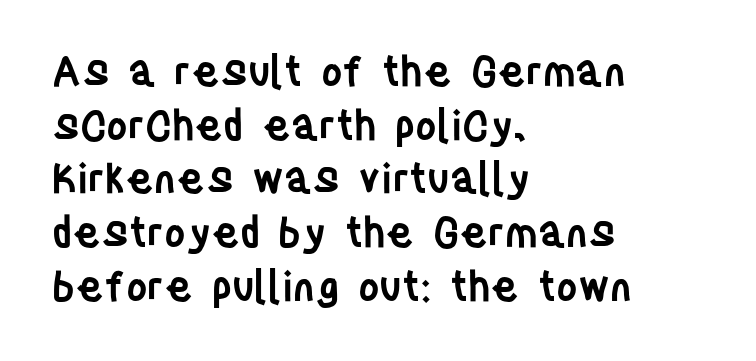
{"serif": "no", "italic": "no", "bold": "semi", "weight": "semibold", "width": "condensed", "stroke_contrast": "low", "x_height": "large", "monospaced": "no", "underline": "no", "align": "left", "line_spacing": "normal", "line_spacing_ratio": 1.31, "letter_spacing": "normal", "letter_spacing_em": 0.0, "glyph_px": 41}
